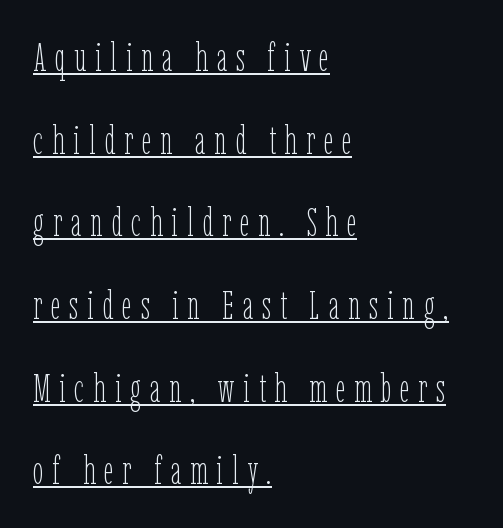
Looks like regular typesetting: each glyph gets only the width it needs. This is not heavy type; no bold has been used. Students, observe: this is what heavily led, spacious text looks like. The passage shown is underscored from start to finish. Characters remain perfectly vertical along every line.
